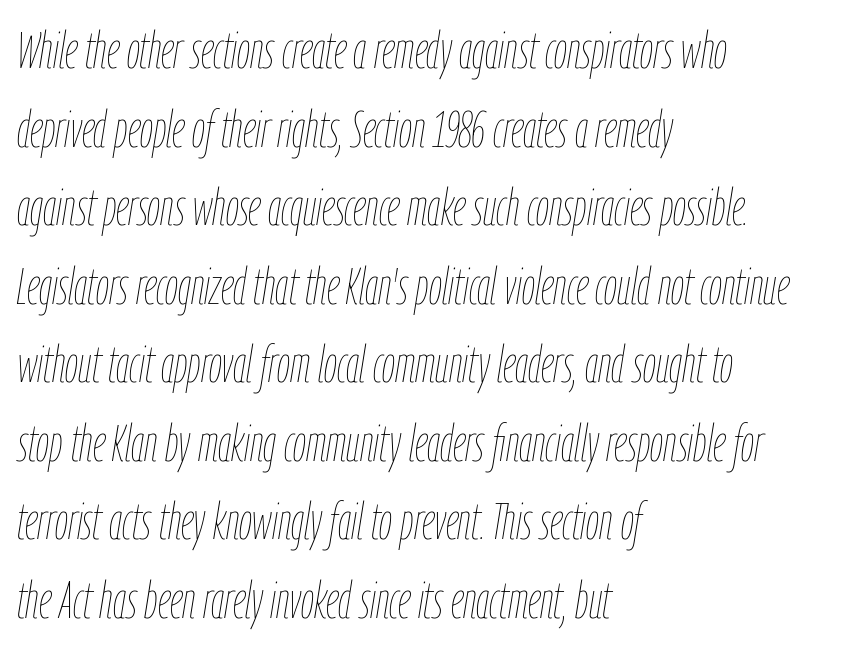
The text carries the slant typical of an italic or oblique font. Stems and bowls with no extra thickness — not bold. Underlining? Definitely not there. This rendering leaves character spacing at its baseline value.
